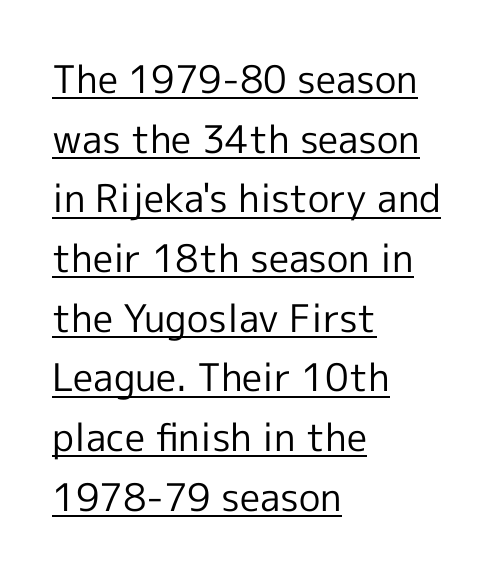
Think of a printed novel: that variable character pitch is what you see here. Short note: letters normally spaced. The leading is moderate, giving the passage an even texture. Leftover space on each line is placed entirely after the last word. The passage shown is typeset with a sans-serif family.
